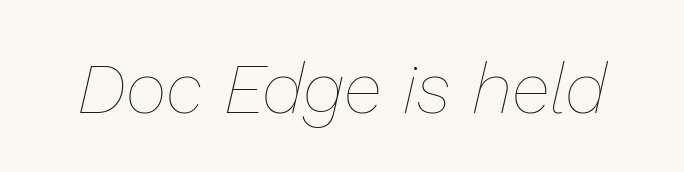
{"italic": "yes", "lean": "right", "slant_degrees": 13, "bold": "no", "weight": "thin", "width": "normal", "stroke_contrast": "low", "x_height": "medium", "monospaced": "no", "underline": "no", "letter_spacing": "normal", "letter_spacing_em": 0.0, "glyph_px": 71}
